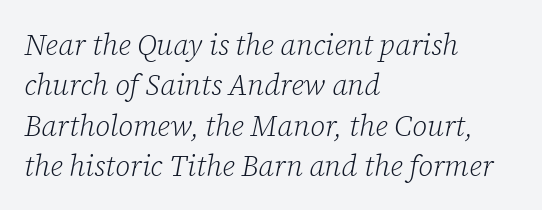
The rows are spaced the way most documents space them. This rendering uses left alignment, leaving the right contour irregular. A typesetter would label this face a serif. Underlining? Definitely not there. Tall strokes in this sample are angled rather than plumb.
